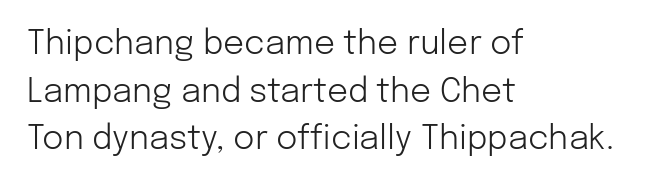
{"serif": "no", "italic": "no", "bold": "no", "weight": "light", "width": "normal", "stroke_contrast": "low", "x_height": "medium", "monospaced": "no", "underline": "no", "align": "left", "line_spacing": "normal", "line_spacing_ratio": 1.44, "letter_spacing": "normal", "letter_spacing_em": 0.0, "glyph_px": 33}
